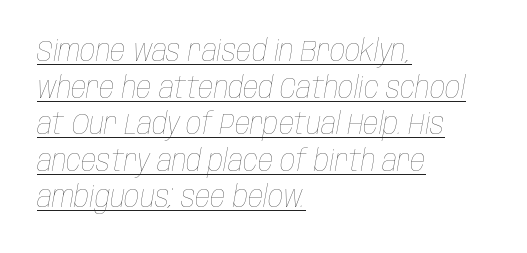
{"italic": "yes", "lean": "right", "slant_degrees": 10, "bold": "no", "weight": "thin", "width": "condensed", "stroke_contrast": "low", "x_height": "large", "monospaced": "no", "underline": "yes", "align": "left", "line_spacing_ratio": 1.22, "letter_spacing": "normal", "letter_spacing_em": 0.0, "glyph_px": 30}
